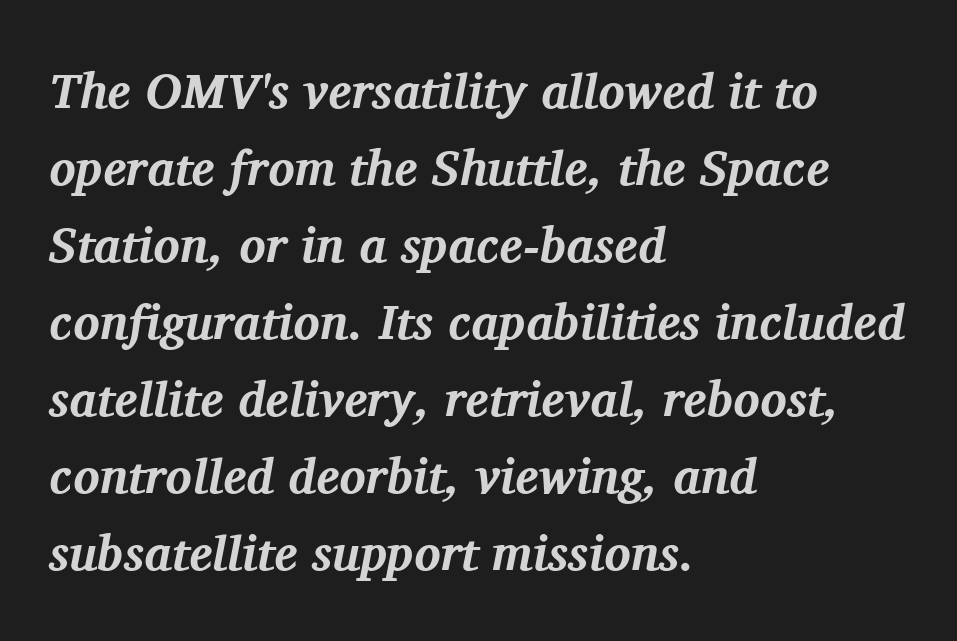
{"serif": "yes", "italic": "yes", "lean": "right", "slant_degrees": 11, "bold": "yes", "weight": "bold", "width": "normal", "stroke_contrast": "medium", "x_height": "medium", "monospaced": "no", "underline": "no", "align": "left", "line_spacing": "normal", "line_spacing_ratio": 1.57, "letter_spacing": "normal", "letter_spacing_em": 0.0, "glyph_px": 49}
